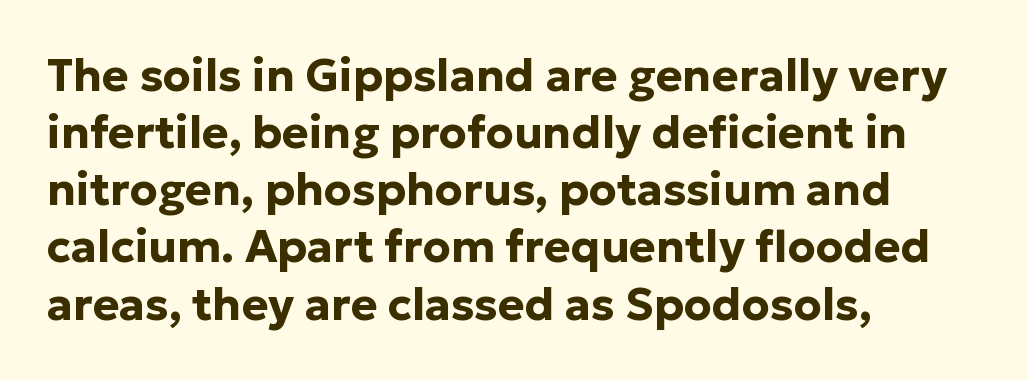
{"serif": "no", "italic": "no", "bold": "yes", "weight": "bold", "width": "normal", "stroke_contrast": "low", "x_height": "medium", "monospaced": "no", "underline": "no", "align": "left", "line_spacing": "normal", "line_spacing_ratio": 1.27, "letter_spacing": "normal", "letter_spacing_em": 0.0, "glyph_px": 45}
